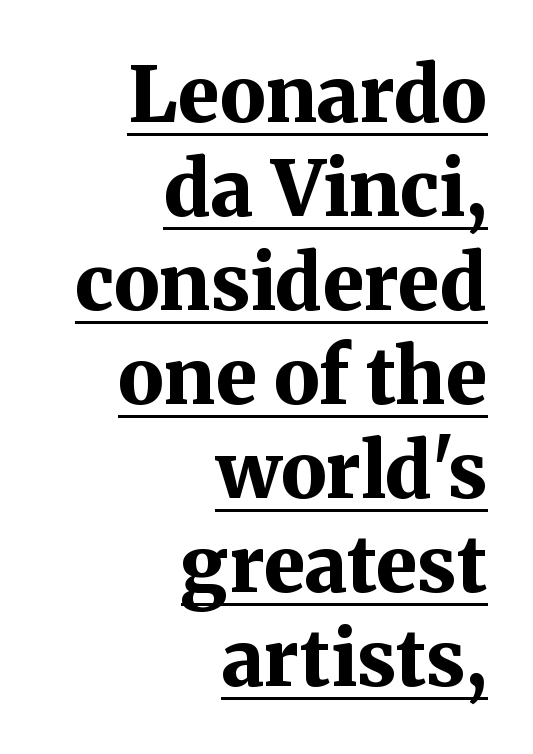
{"serif": "yes", "italic": "no", "bold": "yes", "weight": "bold", "width": "normal", "stroke_contrast": "medium", "x_height": "medium", "monospaced": "no", "underline": "yes", "align": "right", "line_spacing_ratio": 1.22, "letter_spacing": "normal", "letter_spacing_em": 0.0, "glyph_px": 77}
